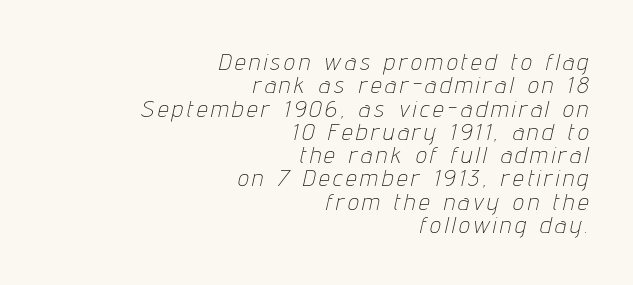
Q: Is the text bold? A: No.
Q: Is the text italic (slanted)? A: Yes, it leans right by about 12 degrees.
Q: Is the text underlined? A: No.
Q: How is the paragraph aligned? A: Right-aligned.
Q: Is the spacing between lines tight, normal or loose? A: Tight.
